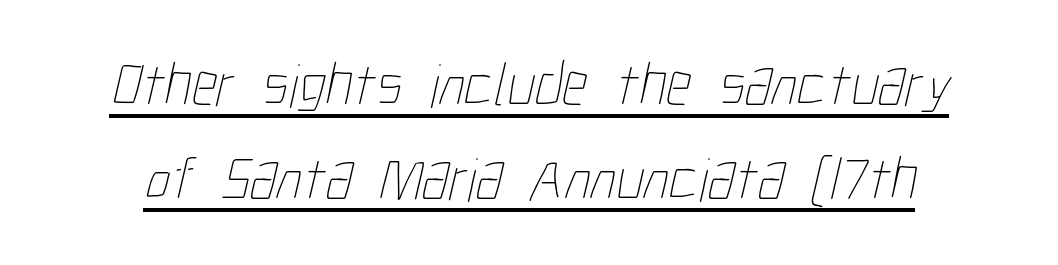
The image shows 62 px thin, condensed type; set normal line spacing (1.51x), normal letter spacing, underlined; low stroke contrast and a medium x-height.
